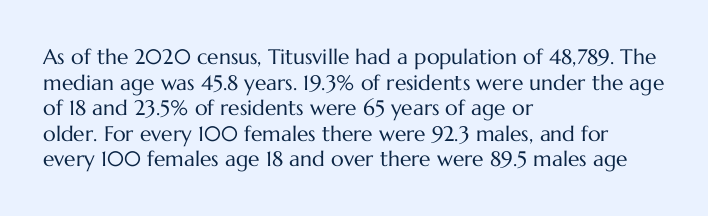
Q: Is the text bold? A: No.
Q: Is the text italic (slanted)? A: No, it is upright.
Q: Is the text underlined? A: No.
Q: How is the paragraph aligned? A: Left-aligned.
Q: Is the spacing between letters normal or unusually wide? A: Normal.
